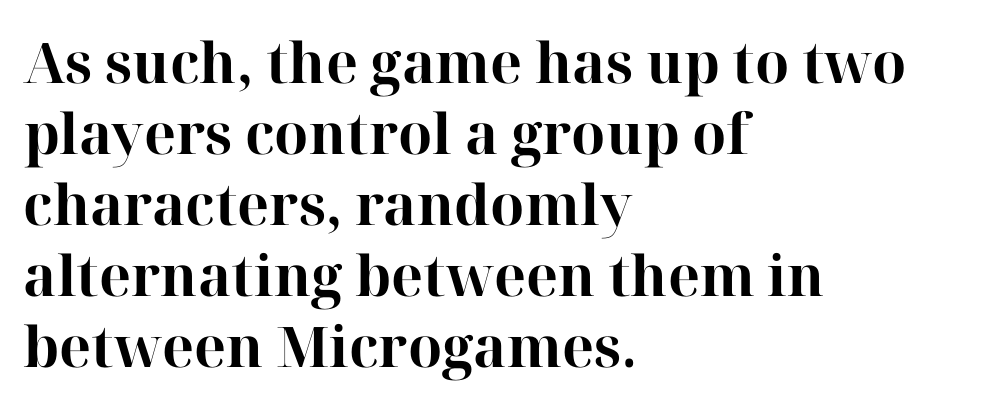
The image shows 56 px bold serif type, upright; set left-aligned, normal line spacing (1.27x), normal letter spacing, not underlined; high stroke contrast and a medium x-height.
